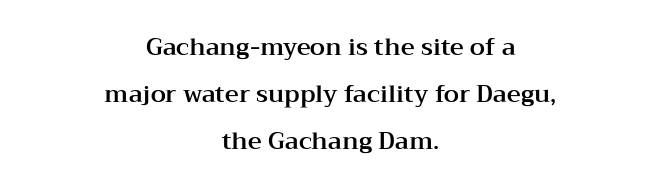
You can tell it's not italic because the verticals are truly vertical. Compared with typical body copy, the letter spacing here is the same. Only glyphs here, with clear space below each row. Horizontal alignment here is central, giving a formal, balanced look. Vertical spacing — loose.
